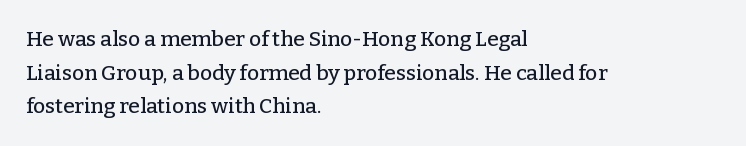
The image shows 21 px text type, upright; set left-aligned, normal line spacing (1.6x), normal letter spacing, not underlined.
